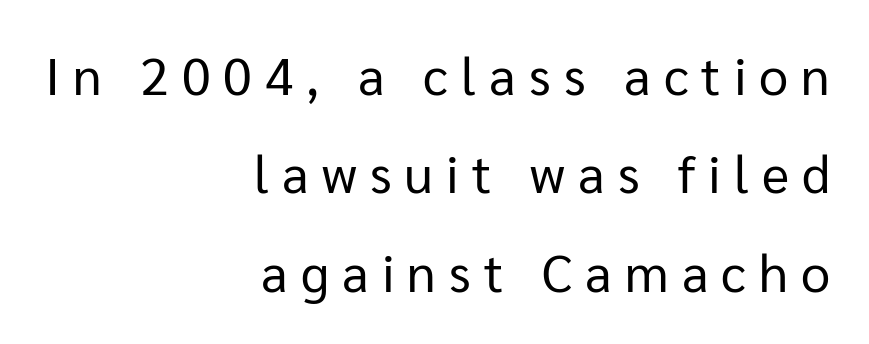
The glyphs in this specimen are sans serif. These lines have a slow, spaced-out rhythm from letter to letter. Where is the straight margin? On the right. Letters have the restrained weight of plain body copy at most. Type without underlining. Character widths vary here, with narrow letters taking less room than wide ones.
